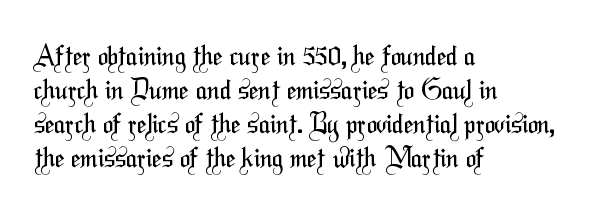
Q: Is the text bold? A: No.
Q: Is the text underlined? A: No.
Q: How is the paragraph aligned? A: Left-aligned.
Q: Is the spacing between letters normal or unusually wide? A: Normal.
Q: Is the spacing between lines tight, normal or loose? A: Normal.
